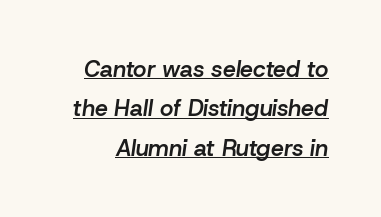
Q: Is the text bold? A: Semi-bold.
Q: Is the text italic (slanted)? A: Yes, it leans right by about 8 degrees.
Q: Is the text underlined? A: Yes.
Q: Is the spacing between letters normal or unusually wide? A: Normal.
